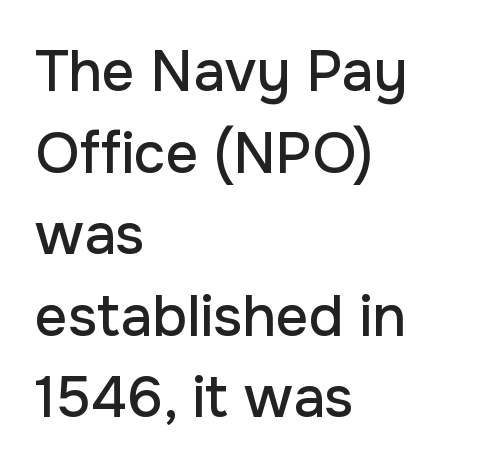
Q: Is the text italic (slanted)? A: No, it is upright.
Q: Is the typeface a serif or a sans-serif typeface? A: Sans-serif.
Q: Is the text underlined? A: No.
Q: How is the paragraph aligned? A: Left-aligned.
Q: Is the spacing between letters normal or unusually wide? A: Normal.
Q: Is the spacing between lines tight, normal or loose? A: Normal.
Q: Width (condensed, normal, or wide)? A: Normal.
Q: Stroke contrast? A: Low.
Q: x-height? A: Medium.
Q: Monospaced? A: No.
